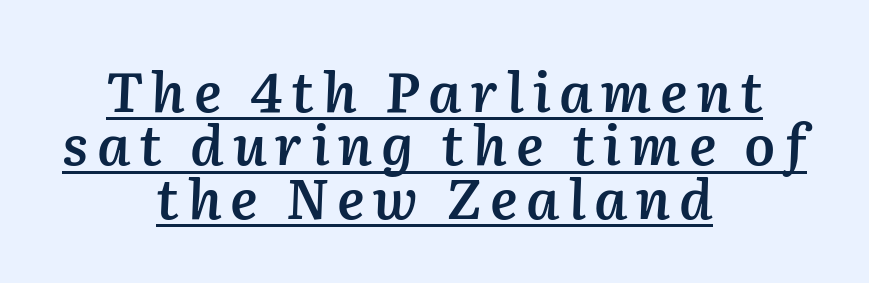
{"italic": "yes", "lean": "right", "slant_degrees": 2, "bold": "semi", "weight": "semibold", "width": "normal", "stroke_contrast": "medium", "x_height": "medium", "monospaced": "no", "underline": "yes", "align": "center", "line_spacing": "tight", "line_spacing_ratio": 0.97, "glyph_px": 55}
